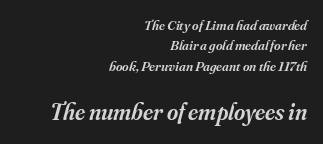
{"italic": "yes", "lean": "right", "slant_degrees": 16, "bold": "semi", "underline": "no", "align": "right", "line_spacing": "normal", "line_spacing_ratio": 1.45, "letter_spacing": "normal", "letter_spacing_em": 0.0, "larger_block": "second", "size_ratio": 1.71, "glyph_px": 24}
